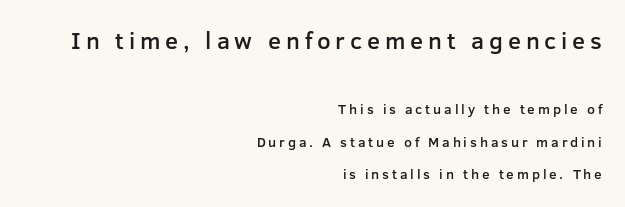
Top chunk: large. Bottom chunk: small. The letters stand upright; this is a roman face. Each row of text sits above clean, open space. This rendering widens character spacing well past its baseline value.
